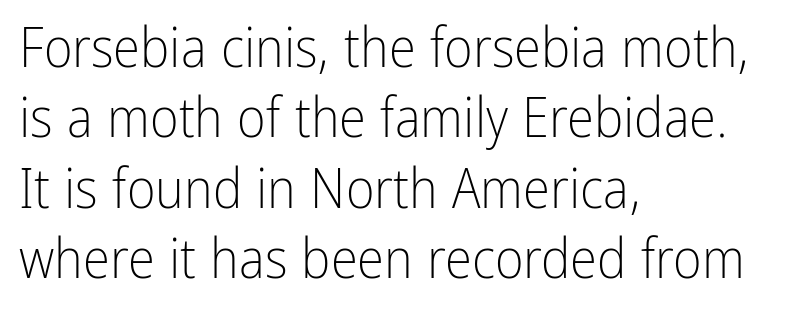
These lines are set flush left with a ragged right edge. The horizontal fit of the characters is conventional and even. Character widths vary here, with narrow letters taking less room than wide ones. A bare baseline throughout the passage. The rendering shows plain stroke endings on the letterforms — a sans-serif design.
